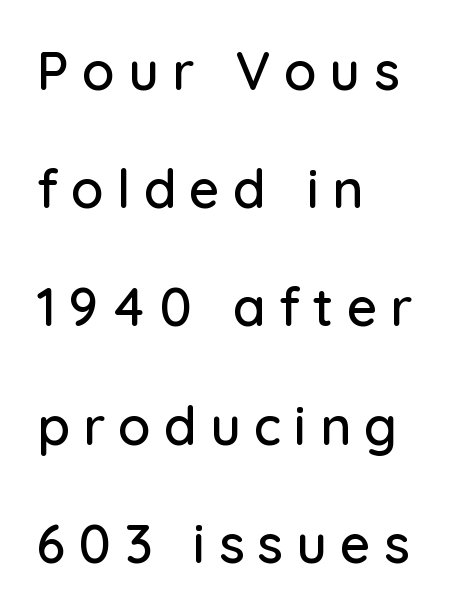
The image shows 53 px sans-serif type, upright; set left-aligned, loose line spacing (2.23x), unusually wide letter spacing (+0.25 em), not underlined; low stroke contrast and a medium x-height.
